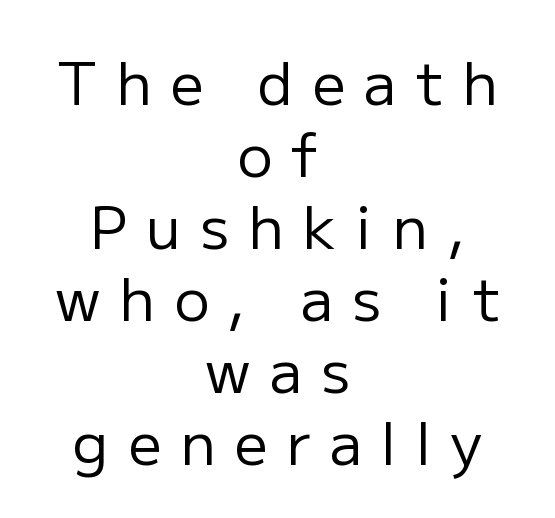
Q: Is the text bold? A: No.
Q: Is the text italic (slanted)? A: No, it is upright.
Q: Is the typeface a serif or a sans-serif typeface? A: Sans-serif.
Q: Is the text underlined? A: No.
Q: How is the paragraph aligned? A: Centered.
Q: Is the spacing between letters normal or unusually wide? A: Unusually wide.
Q: Width (condensed, normal, or wide)? A: Normal.
Q: Stroke contrast? A: Low.
Q: x-height? A: Medium.
Q: Monospaced? A: No.
